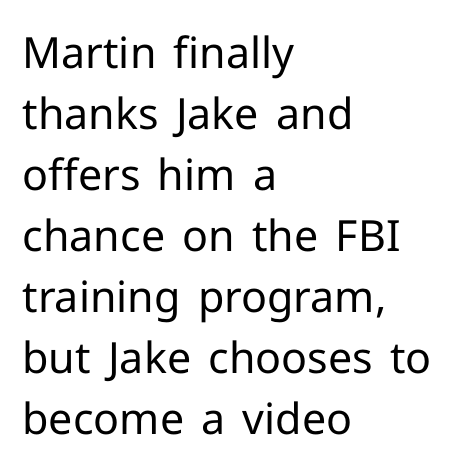
No extra tracking has been applied to these lines. All the whitespace from short lines collects on the right. Lines of text with bare space underneath. Letters have the restrained weight of plain body copy at most.
